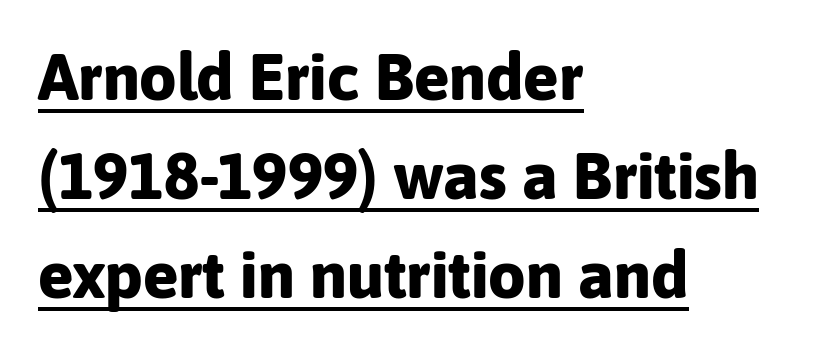
The letters stand straight up with perfectly vertical stems. Each letter keeps its own natural width here, so spacing adapts to shape. The block of text has a typical density, with ordinary space between rows. Caption: lettering with a line underneath. Spacing between characters is what you'd get straight out of the box. The paragraph shown leans on its left margin.
